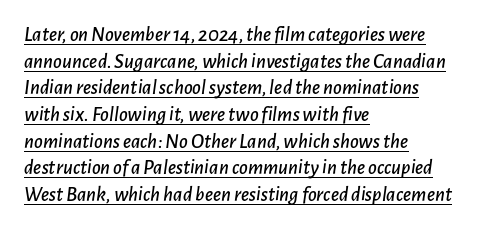
Compared with ordinary roman type, these characters are visibly tilted. Notice how descenders clear the ascenders below comfortably — that's standard leading. Does a line run under the words? Yes, clearly. The passage shown has conventional tracking throughout. Casual observation: everything's shoved over to the left.
